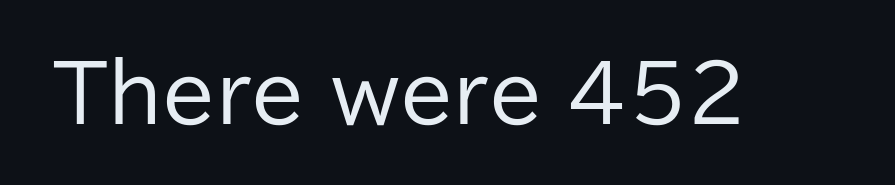
{"serif": "no", "italic": "no", "bold": "no", "weight": "regular", "width": "normal", "stroke_contrast": "low", "x_height": "medium", "monospaced": "no", "underline": "no", "letter_spacing": "normal", "letter_spacing_em": 0.0, "glyph_px": 78}
